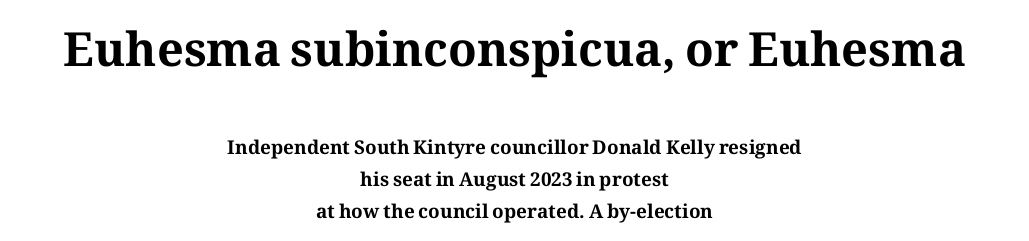
Q: Is the text bold? A: Yes.
Q: Is the text italic (slanted)? A: No, it is upright.
Q: Is the typeface a serif or a sans-serif typeface? A: Serif.
Q: Is the text underlined? A: No.
Q: How is the paragraph aligned? A: Centered.
Q: Is the spacing between letters normal or unusually wide? A: Normal.
Q: Is the spacing between lines tight, normal or loose? A: Normal.
Q: Which block of text is set in a larger size, the first (top) or the second (bottom)? A: The first (top) one.
Q: Width (condensed, normal, or wide)? A: Normal.
Q: Stroke contrast? A: Medium.
Q: x-height? A: Medium.
Q: Monospaced? A: No.
